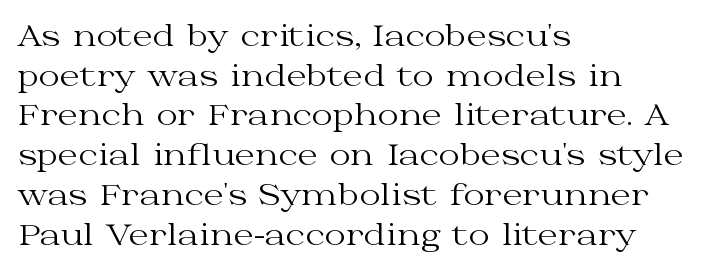
The font's upright variant was chosen for this text. The rendering anchors every line to the left-hand side. In terms of leading, this rendering sits right in the middle. Stems and bowls with no extra thickness — not bold. Nobody touched the tracking dial on this one. Each letter's strokes conclude with small projecting serifs.
